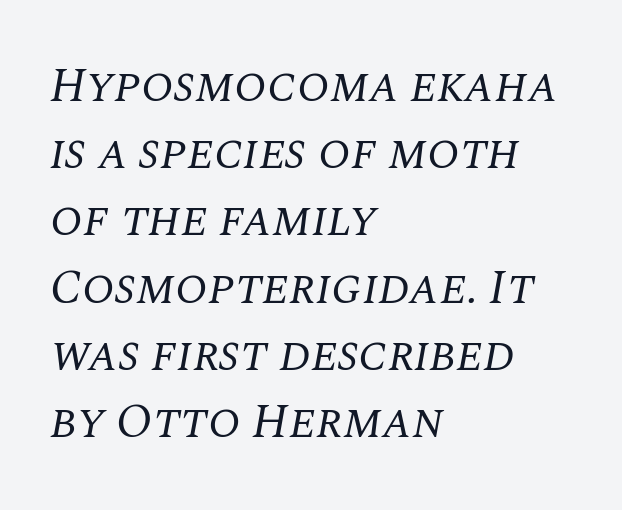
Q: Is the text bold? A: No.
Q: Is the text italic (slanted)? A: Yes, it leans right by about 10 degrees.
Q: Is the typeface a serif or a sans-serif typeface? A: Serif.
Q: Is the text underlined? A: No.
Q: How is the paragraph aligned? A: Left-aligned.
Q: Is the spacing between letters normal or unusually wide? A: Normal.
Q: Is the spacing between lines tight, normal or loose? A: Normal.
Q: Width (condensed, normal, or wide)? A: Normal.
Q: Stroke contrast? A: Medium.
Q: x-height? A: Large.
Q: Monospaced? A: No.
